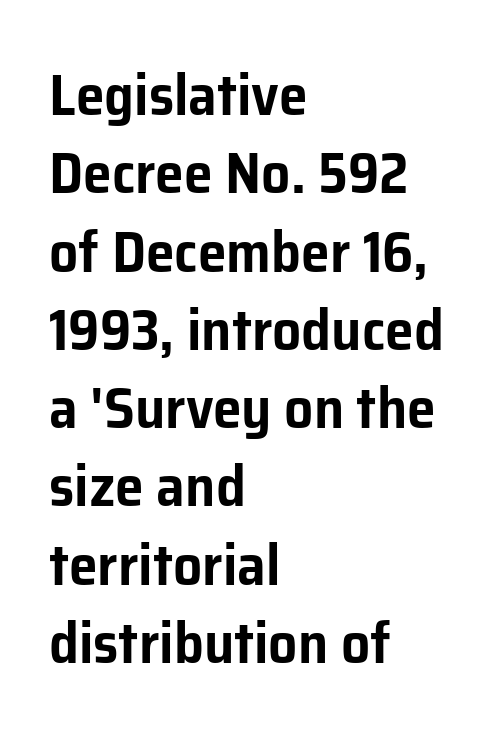
The image shows 58 px sans-serif type, upright; set left-aligned, normal line spacing (1.35x), normal letter spacing, not underlined; low stroke contrast and a medium x-height.
